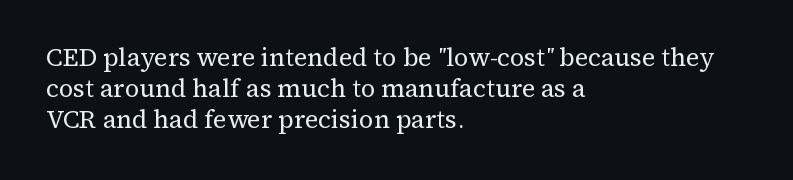
A light-to-regular cut is what we see here. Clear beneath every line of the passage. Vertical strokes here are truly vertical. The passage shown has conventional tracking throughout. Leftover space on each line is placed entirely after the last word.
